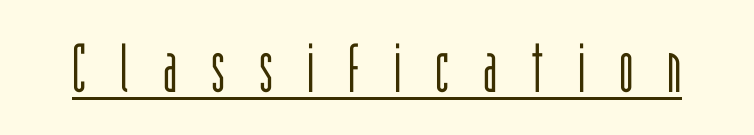
{"serif": "no", "italic": "no", "bold": "no", "weight": "light", "width": "condensed", "stroke_contrast": "low", "x_height": "large", "monospaced": "no", "underline": "yes", "letter_spacing": "wide", "letter_spacing_em": 0.5, "glyph_px": 68}
